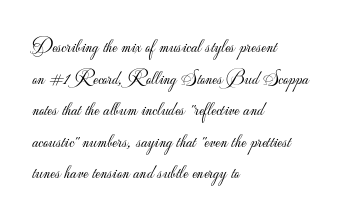
Q: Is the text bold? A: No.
Q: Is the text italic (slanted)? A: Yes.
Q: Is the text underlined? A: No.
Q: How is the paragraph aligned? A: Left-aligned.
Q: Is the spacing between letters normal or unusually wide? A: Normal.
Q: Is the spacing between lines tight, normal or loose? A: Normal.
